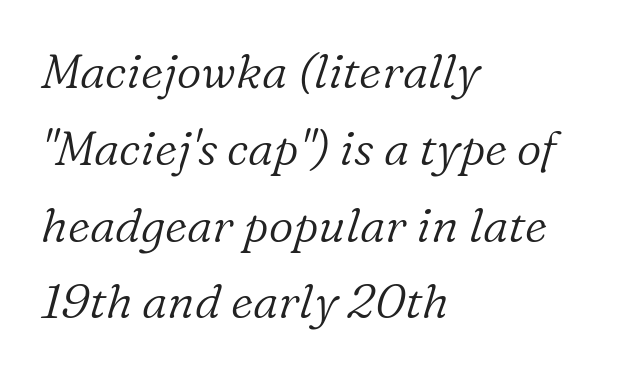
Is there much room between lines? A standard amount, neither cramped nor airy. Letters have the restrained weight of plain body copy at most. Underline: absent. Is the type slanted? Yes — the strokes lean at a clear angle. A typesetter would label this face a serif.
